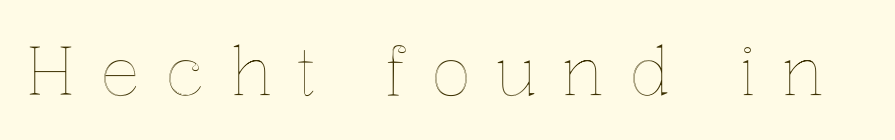
The gap between lines stays unmarked. Is the letter spacing exaggerated? Yes — the characters are pushed far apart. This sample has the flowing, uneven cadence of proportional lettering. Posture: vertical.
